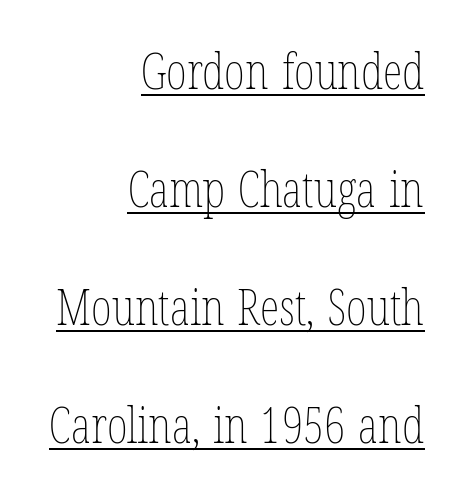
Q: Is the text bold? A: No.
Q: Is the text italic (slanted)? A: No, it is upright.
Q: Is the text underlined? A: Yes.
Q: How is the paragraph aligned? A: Right-aligned.
Q: Is the spacing between letters normal or unusually wide? A: Normal.
Q: Is the spacing between lines tight, normal or loose? A: Loose.
Q: Width (condensed, normal, or wide)? A: Condensed.
Q: Stroke contrast? A: Low.
Q: x-height? A: Medium.
Q: Monospaced? A: No.
